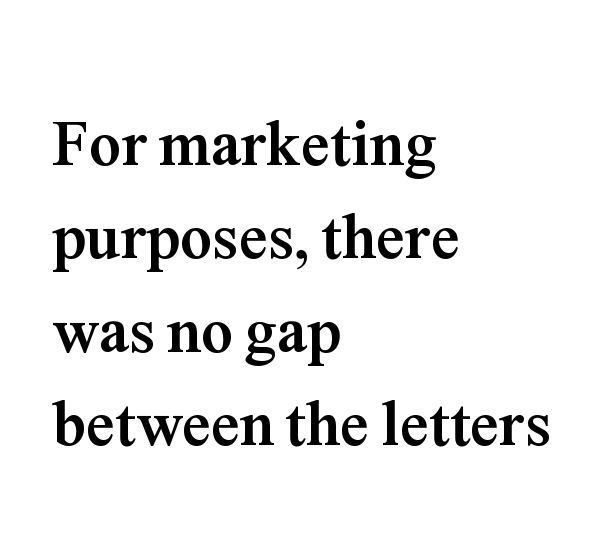
The image shows 64 px semibold serif type, upright; set left-aligned, normal line spacing (1.46x), normal letter spacing, not underlined; medium stroke contrast and a medium x-height.
